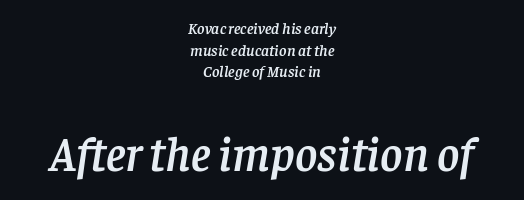
The image shows 48 px serif type, italic (leaning right); set centered, normal line spacing (1.35x), normal letter spacing, not underlined; the second (bottom) block is 3.0x larger; low stroke contrast and a large x-height.
